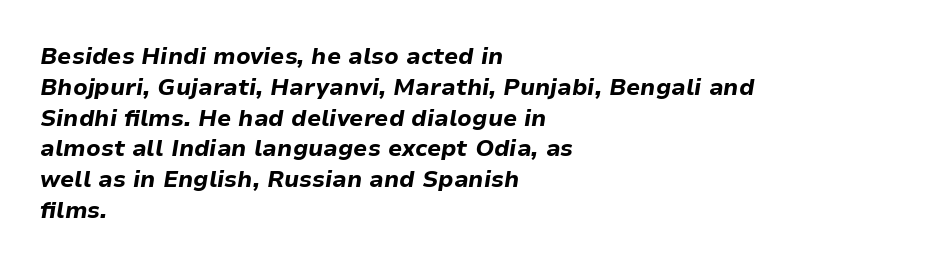
The image shows 23 px bold type, italic (leaning right); set left-aligned, normal line spacing (1.34x), normal letter spacing, not underlined.
